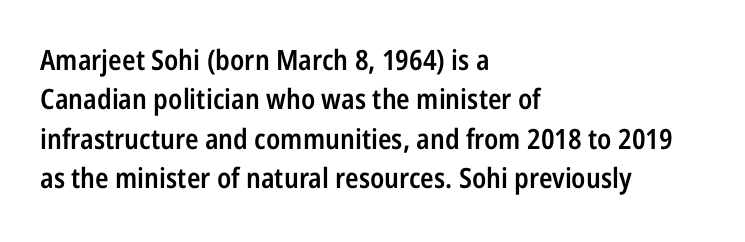
Check the space under the baseline: it is left empty. Quick note: interline space is typical. Slightly chunky letters — semibold, I'd say, not full bold. Each letter keeps its own natural width here, so spacing adapts to shape. Regarding serifs, this sample does without them.
